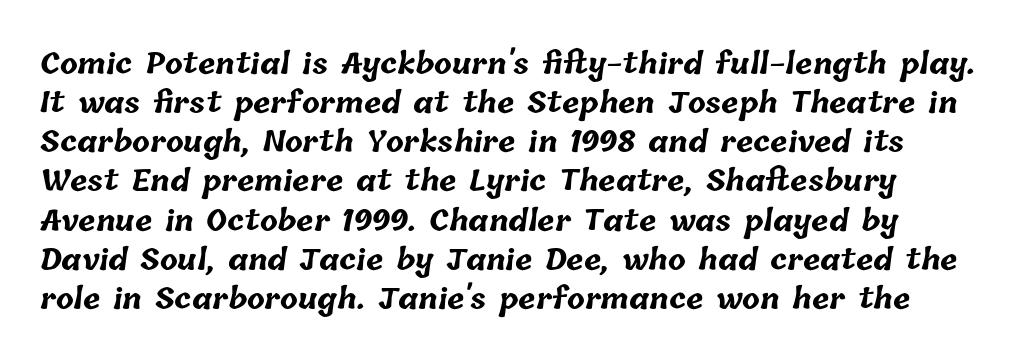
{"bold": "yes", "weight": "bold", "width": "normal", "stroke_contrast": "low", "x_height": "medium", "monospaced": "no", "underline": "no", "line_spacing": "normal", "line_spacing_ratio": 1.35, "letter_spacing": "normal", "letter_spacing_em": 0.0, "glyph_px": 29}
